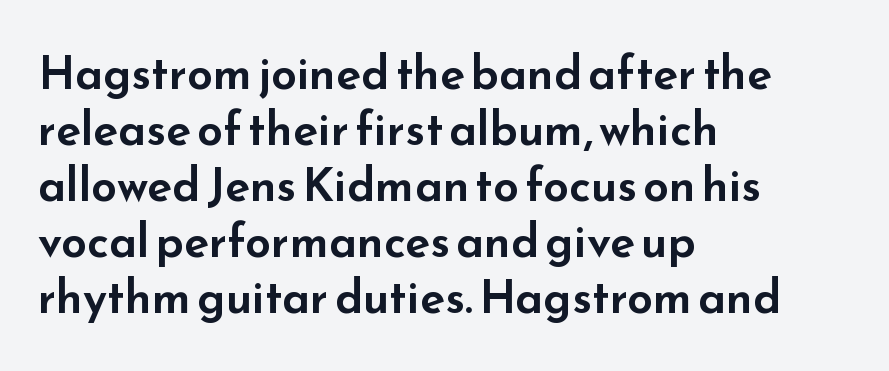
{"serif": "no", "italic": "no", "width": "wide", "stroke_contrast": "low", "x_height": "small", "monospaced": "no", "underline": "no", "align": "left", "line_spacing_ratio": 1.22, "letter_spacing": "normal", "letter_spacing_em": 0.0, "glyph_px": 46}
